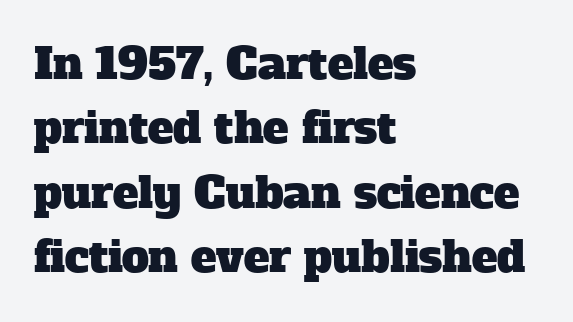
The image shows 43 px serif type; set left-aligned, normal line spacing (1.5x), normal letter spacing, not underlined; low stroke contrast and a medium x-height.
